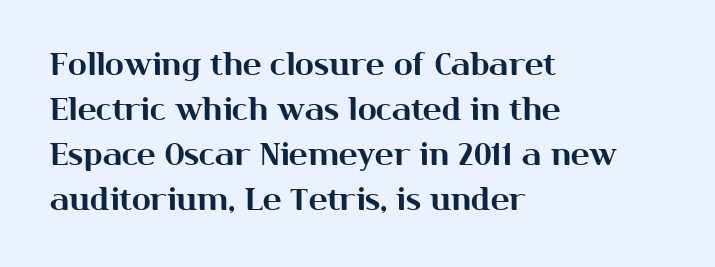
The image shows 31 px sans-serif type, upright; set left-aligned, normal line spacing (1.45x), normal letter spacing, not underlined; medium stroke contrast and a medium x-height.
